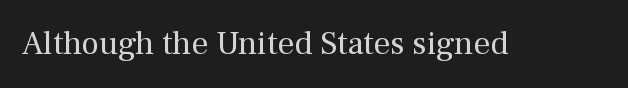
{"serif": "yes", "italic": "no", "bold": "no", "weight": "regular", "width": "normal", "stroke_contrast": "medium", "x_height": "medium", "monospaced": "no", "underline": "no", "letter_spacing": "normal", "letter_spacing_em": 0.0, "glyph_px": 33}
